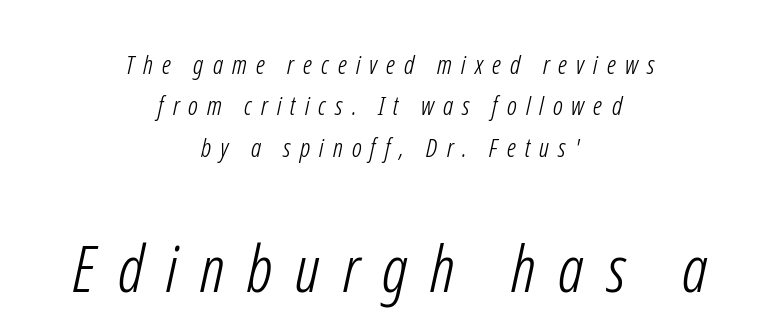
Q: Is the text bold? A: No.
Q: Is the typeface a serif or a sans-serif typeface? A: Sans-serif.
Q: Is the text underlined? A: No.
Q: How is the paragraph aligned? A: Centered.
Q: Is the spacing between letters normal or unusually wide? A: Unusually wide.
Q: Is the spacing between lines tight, normal or loose? A: Normal.
Q: Which block of text is set in a larger size, the first (top) or the second (bottom)? A: The second (bottom) one.
Q: Width (condensed, normal, or wide)? A: Condensed.
Q: Stroke contrast? A: Low.
Q: x-height? A: Medium.
Q: Monospaced? A: No.
